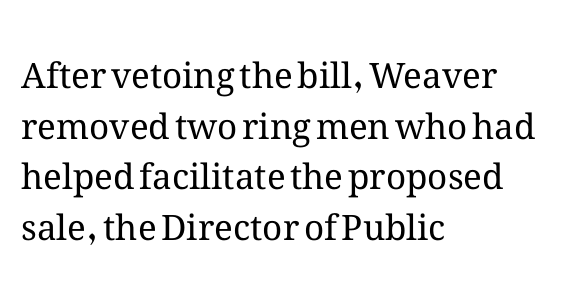
The image shows 35 px regular-weight type, upright; set left-aligned, normal line spacing (1.45x), normal letter spacing, not underlined; medium stroke contrast and a medium x-height.
